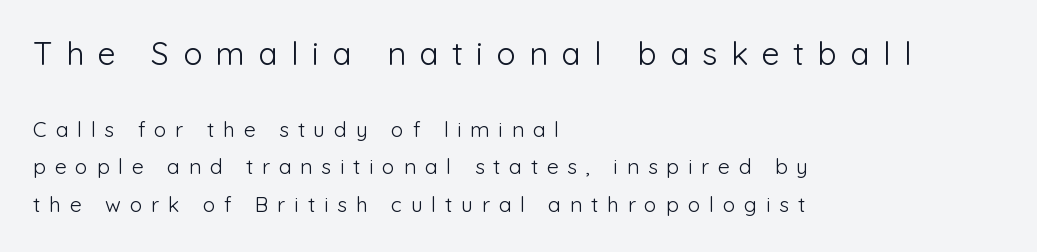
The image shows 32 px light sans-serif type, upright; set left-aligned, line spacing 1.79x, unusually wide letter spacing (+0.42 em), not underlined; the first (top) block is 1.52x larger; low stroke contrast and a medium x-height.
